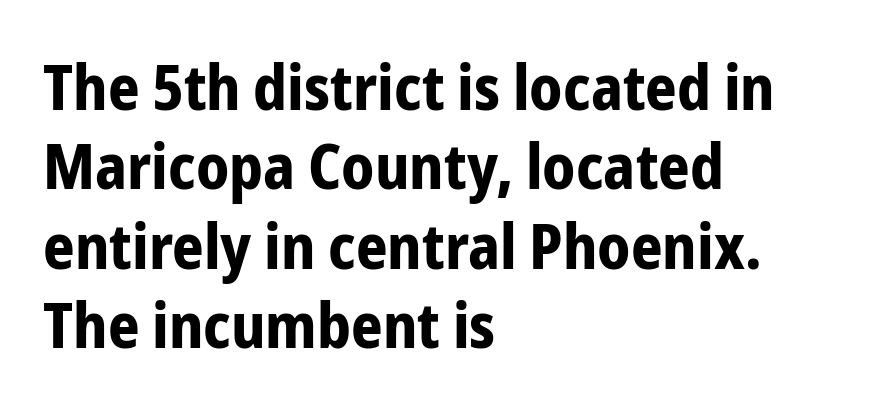
The image shows 62 px bold, condensed sans-serif type, upright; set left-aligned, normal line spacing (1.28x), normal letter spacing, not underlined; low stroke contrast and a medium x-height.
